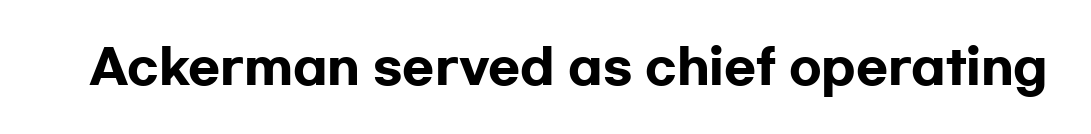
The rendering shows plain stroke endings on the letterforms — a sans-serif design. Tall strokes in this sample are plumb rather than angled. The baseline area is clear. Set as a true bold cut, around the 700 mark.
